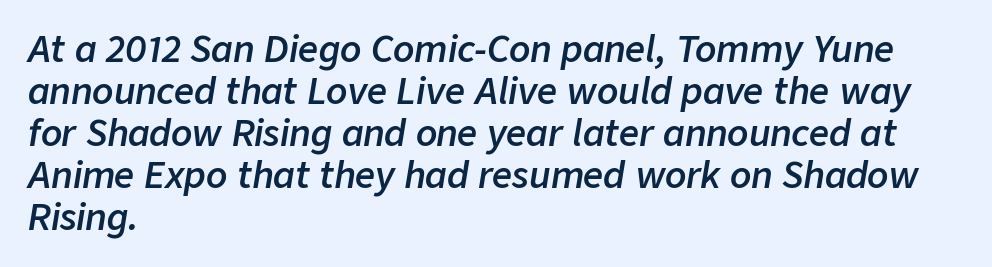
The image shows 35 px semibold type, italic (leaning right); set left-aligned, line spacing 1.2x, normal letter spacing, not underlined; low stroke contrast and a medium x-height.
